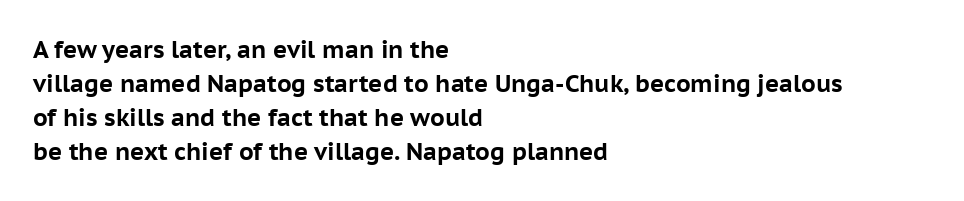
{"italic": "no", "bold": "yes", "underline": "no", "align": "left", "line_spacing": "normal", "line_spacing_ratio": 1.42, "letter_spacing": "normal", "letter_spacing_em": 0.0, "glyph_px": 24}
